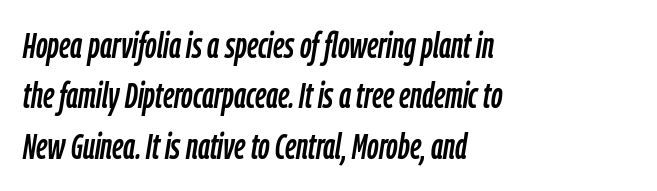
The image shows 36 px condensed type, italic (leaning right); set left-aligned, normal line spacing (1.4x), normal letter spacing, not underlined; low stroke contrast and a medium x-height.
